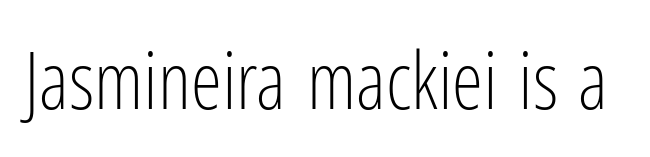
The foot of each line stays bare and open. Each word holds together tightly as a unit, with standard inter-letter gaps. The letters advance in unequal steps, a hallmark of proportional type. No italicization has been applied; the sample stays upright.
